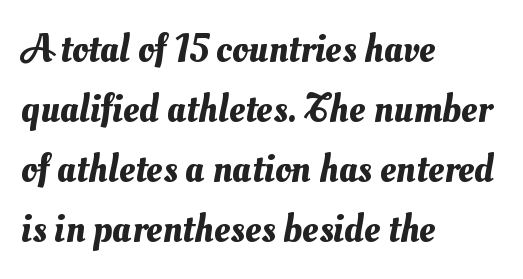
{"width": "normal", "stroke_contrast": "medium", "x_height": "small", "monospaced": "no", "underline": "no", "align": "left", "line_spacing": "normal", "line_spacing_ratio": 1.5, "letter_spacing": "normal", "letter_spacing_em": 0.0, "glyph_px": 40}
